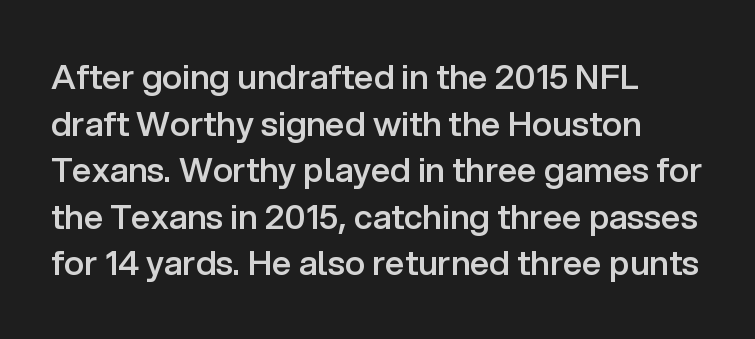
Between one letter and the next there's only the usual sliver of space. It's the straight-up-and-down kind of type. Think of a printed novel: that variable character pitch is what you see here. The glyphs have the mass of a demibold cut, below bold.
